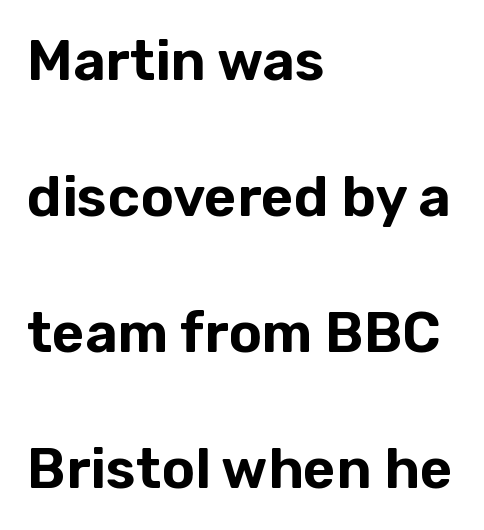
The rendering keeps characters at their native spacing. The paragraph has a hard left edge and a soft right edge. A great deal of white space separates one row of letters from the next. What kind of face is this? One without serifs — a sans. Proportional: the letters do not fall into vertical columns.
